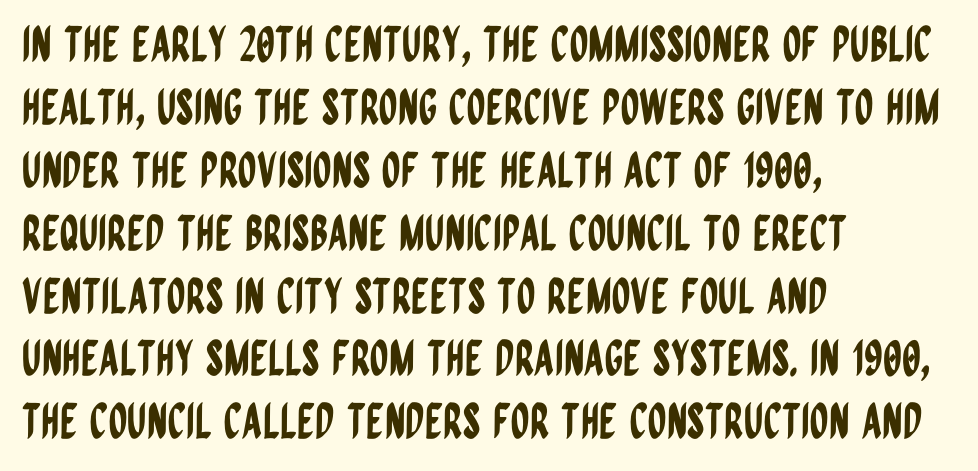
The image shows 48 px condensed sans-serif type, upright; set left-aligned, normal line spacing (1.31x), normal letter spacing, not underlined; low stroke contrast and a large x-height.
